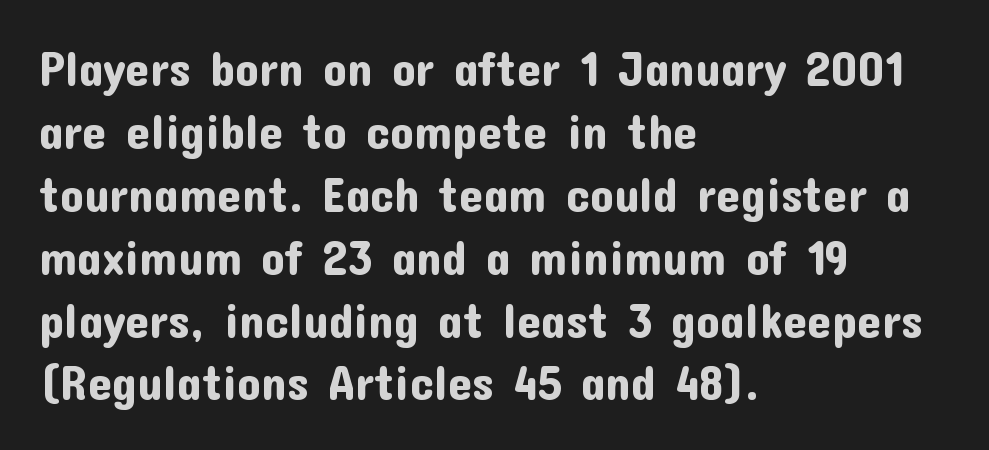
Q: Is the text italic (slanted)? A: No, it is upright.
Q: Is the typeface a serif or a sans-serif typeface? A: Sans-serif.
Q: Is the text underlined? A: No.
Q: How is the paragraph aligned? A: Left-aligned.
Q: Is the spacing between letters normal or unusually wide? A: Normal.
Q: Is the spacing between lines tight, normal or loose? A: Normal.
Q: Width (condensed, normal, or wide)? A: Normal.
Q: Stroke contrast? A: Low.
Q: x-height? A: Medium.
Q: Monospaced? A: No.
